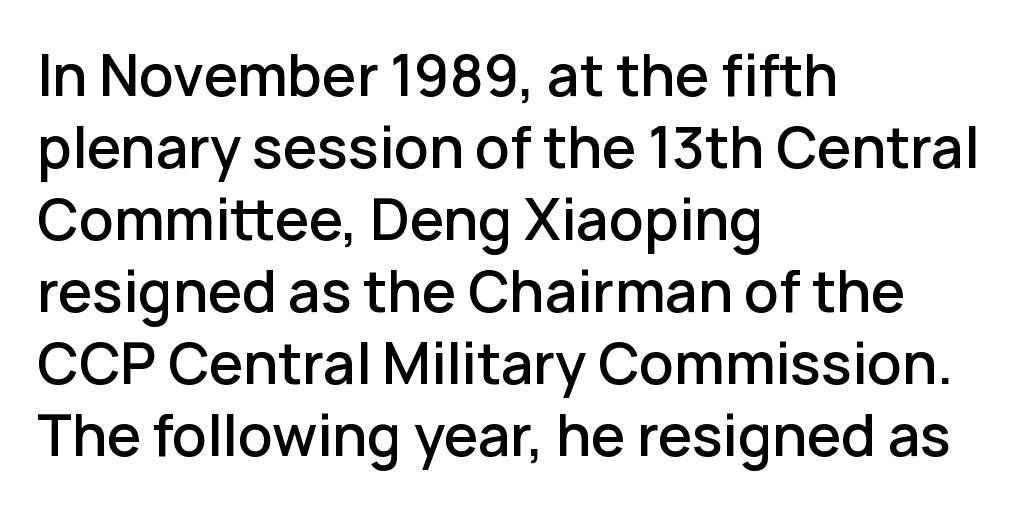
The image shows 55 px semibold sans-serif type, upright; set left-aligned, normal line spacing (1.31x), normal letter spacing, not underlined; low stroke contrast and a medium x-height.
